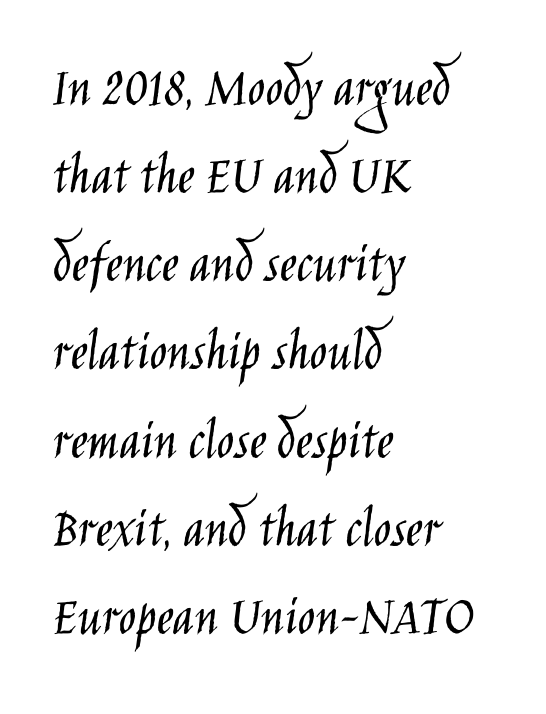
{"serif": "no", "bold": "no", "weight": "light", "width": "condensed", "stroke_contrast": "low", "x_height": "large", "monospaced": "no", "underline": "no", "align": "left", "line_spacing": "normal", "line_spacing_ratio": 1.52, "letter_spacing": "normal", "letter_spacing_em": 0.0, "glyph_px": 58}
